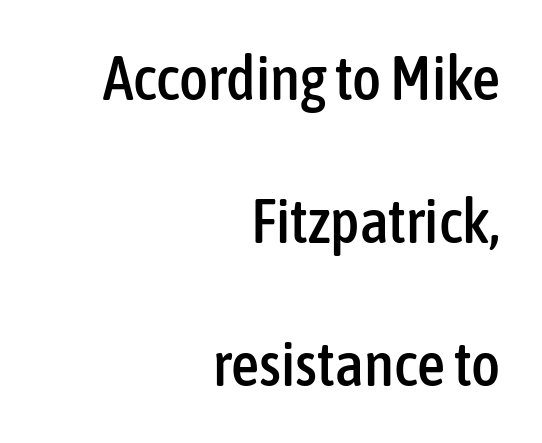
Q: Is the text italic (slanted)? A: No, it is upright.
Q: Is the typeface a serif or a sans-serif typeface? A: Sans-serif.
Q: Is the text underlined? A: No.
Q: How is the paragraph aligned? A: Right-aligned.
Q: Is the spacing between letters normal or unusually wide? A: Normal.
Q: Is the spacing between lines tight, normal or loose? A: Loose.
Q: Width (condensed, normal, or wide)? A: Condensed.
Q: Stroke contrast? A: Low.
Q: x-height? A: Medium.
Q: Monospaced? A: No.
